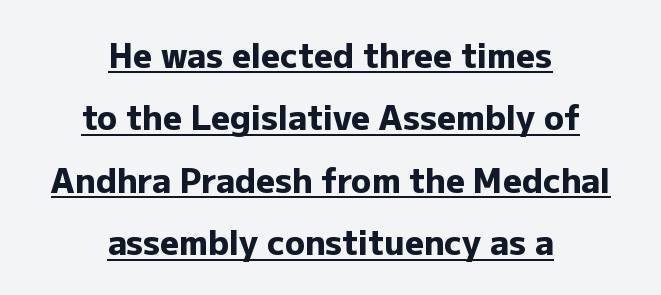
The image shows 33 px heavy sans-serif type, upright; set centered, line spacing 1.89x, normal letter spacing, underlined; low stroke contrast and a medium x-height.
